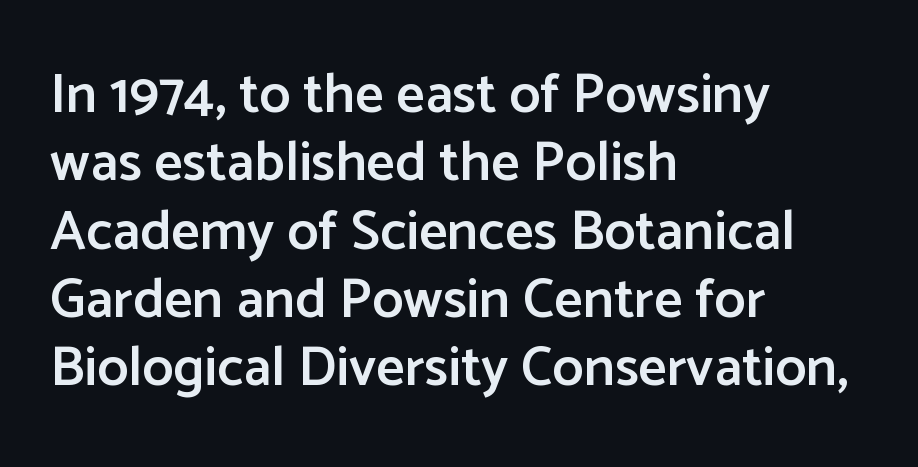
Q: Is the text bold? A: Semi-bold.
Q: Is the text italic (slanted)? A: No, it is upright.
Q: Is the typeface a serif or a sans-serif typeface? A: Sans-serif.
Q: Is the text underlined? A: No.
Q: How is the paragraph aligned? A: Left-aligned.
Q: Is the spacing between letters normal or unusually wide? A: Normal.
Q: Width (condensed, normal, or wide)? A: Normal.
Q: Stroke contrast? A: Low.
Q: x-height? A: Medium.
Q: Monospaced? A: No.
